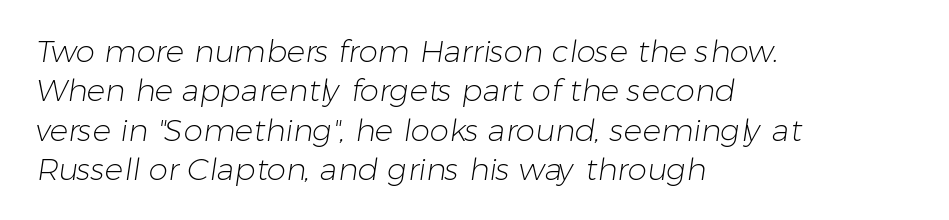
The image shows 31 px light sans-serif type; set left-aligned, normal line spacing (1.27x), normal letter spacing, not underlined; low stroke contrast and a medium x-height.
